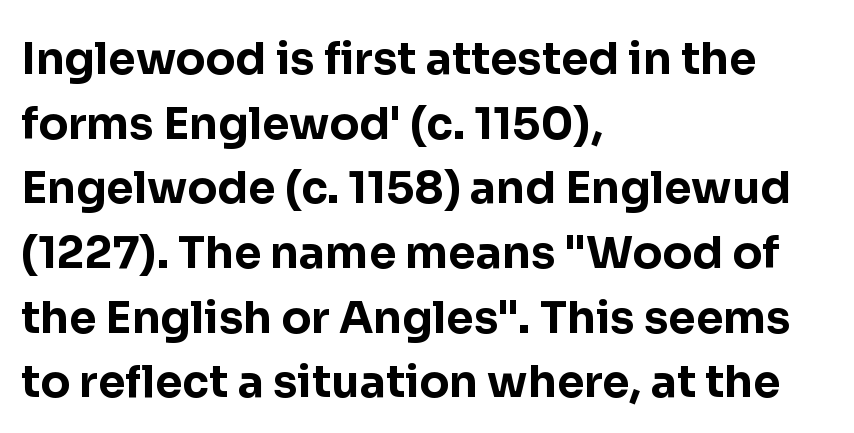
{"serif": "no", "italic": "no", "bold": "yes", "weight": "bold", "width": "normal", "stroke_contrast": "low", "x_height": "medium", "monospaced": "no", "underline": "no", "align": "left", "line_spacing": "normal", "line_spacing_ratio": 1.47, "letter_spacing": "normal", "letter_spacing_em": 0.0, "glyph_px": 44}
